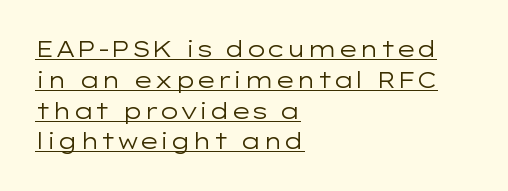
Quick note: not italic, upright. Decoration check: the copy is underlined. Is this a heavy cut? Hardly; it is regular or lighter. Does the copy run flush right? No — it runs flush left. Does extra space separate the letters? No, they use regular spacing.
